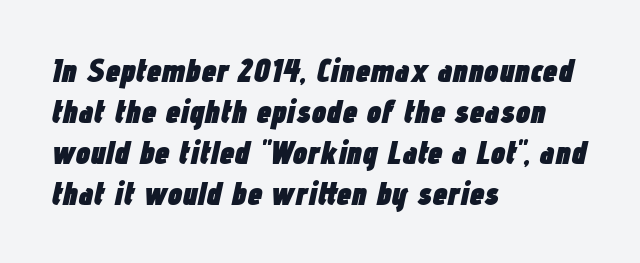
{"italic": "yes", "lean": "right", "slant_degrees": 12, "bold": "yes", "weight": "heavy", "width": "condensed", "stroke_contrast": "low", "x_height": "medium", "monospaced": "no", "underline": "no", "align": "left", "line_spacing_ratio": 1.24, "letter_spacing": "normal", "letter_spacing_em": 0.0, "glyph_px": 33}
